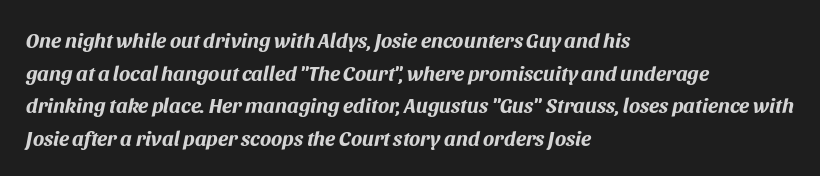
{"italic": "yes", "lean": "right", "slant_degrees": 11, "bold": "yes", "underline": "no", "align": "left", "line_spacing": "normal", "line_spacing_ratio": 1.55, "letter_spacing": "normal", "letter_spacing_em": 0.0, "glyph_px": 21}
